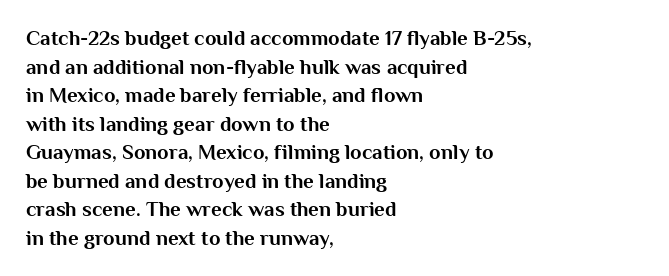
The image shows 21 px bold type, upright; set left-aligned, normal line spacing (1.36x), normal letter spacing, not underlined.
